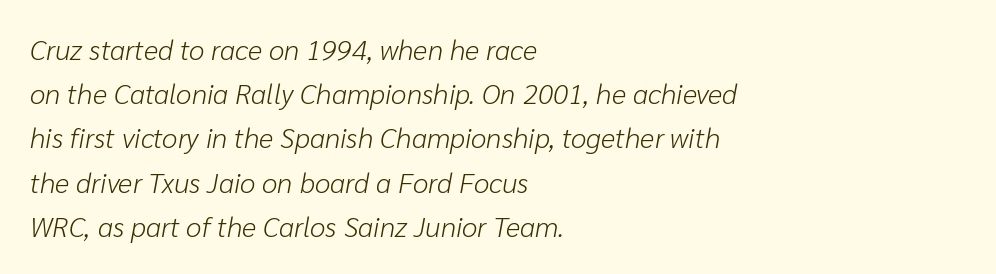
Q: Is the text bold? A: No.
Q: Is the text italic (slanted)? A: Yes, it leans right by about 10 degrees.
Q: Is the text underlined? A: No.
Q: How is the paragraph aligned? A: Left-aligned.
Q: Is the spacing between letters normal or unusually wide? A: Normal.
Q: Is the spacing between lines tight, normal or loose? A: Normal.
Q: Width (condensed, normal, or wide)? A: Normal.
Q: Stroke contrast? A: Low.
Q: x-height? A: Medium.
Q: Monospaced? A: No.
